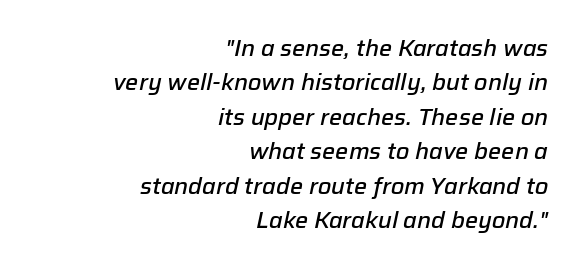
Q: Is the text bold? A: Semi-bold.
Q: Is the text italic (slanted)? A: Yes, it leans right by about 12 degrees.
Q: Is the text underlined? A: No.
Q: How is the paragraph aligned? A: Right-aligned.
Q: Is the spacing between letters normal or unusually wide? A: Normal.
Q: Is the spacing between lines tight, normal or loose? A: Normal.
